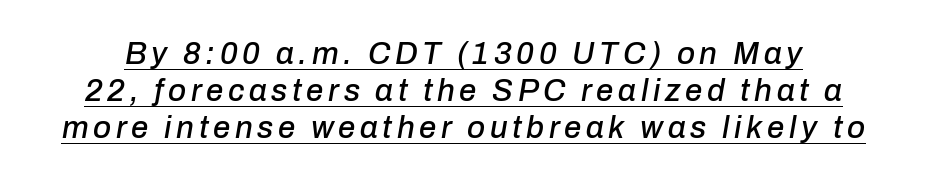
Q: Is the text italic (slanted)? A: Yes, it leans right by about 10 degrees.
Q: Is the text underlined? A: Yes.
Q: Width (condensed, normal, or wide)? A: Normal.
Q: Stroke contrast? A: Low.
Q: x-height? A: Medium.
Q: Monospaced? A: No.
